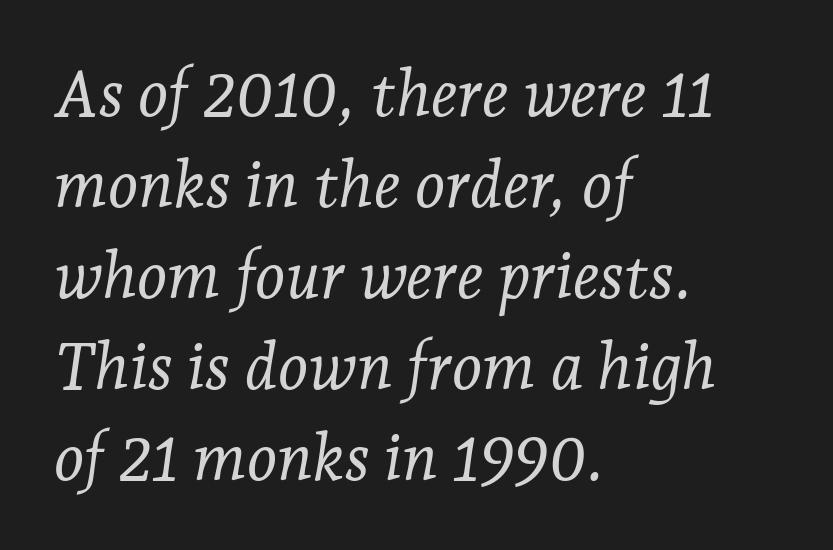
Casual observation: everything's shoved over to the left. No letter is thick-stroked: the sample isn't bold. Vertically, the passage feels balanced, rows spaced as you'd expect. The gap between lines stays unmarked. This rendering leaves character spacing at its baseline value. Each letter keeps its own natural width here, so spacing adapts to shape.
